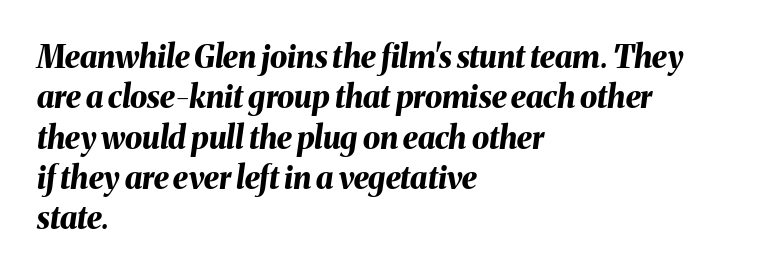
The image shows 31 px bold type, italic (leaning right); set left-aligned, normal line spacing (1.3x), normal letter spacing, not underlined; medium stroke contrast and a medium x-height.
